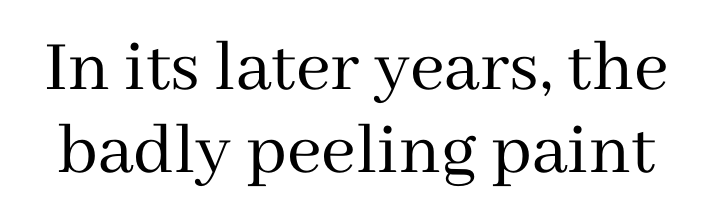
{"serif": "yes", "italic": "no", "bold": "no", "weight": "regular", "width": "normal", "stroke_contrast": "medium", "x_height": "medium", "monospaced": "no", "underline": "no", "line_spacing": "tight", "line_spacing_ratio": 1.09, "letter_spacing": "normal", "letter_spacing_em": 0.0, "glyph_px": 76}
